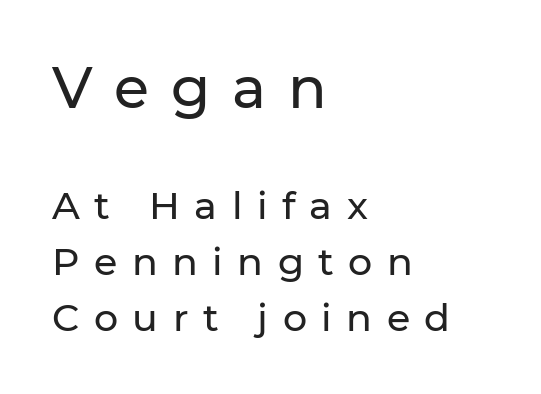
Q: Is the text italic (slanted)? A: No, it is upright.
Q: Is the typeface a serif or a sans-serif typeface? A: Sans-serif.
Q: Is the text underlined? A: No.
Q: How is the paragraph aligned? A: Left-aligned.
Q: Is the spacing between letters normal or unusually wide? A: Unusually wide.
Q: Is the spacing between lines tight, normal or loose? A: Normal.
Q: Which block of text is set in a larger size, the first (top) or the second (bottom)? A: The first (top) one.
Q: Width (condensed, normal, or wide)? A: Normal.
Q: Stroke contrast? A: Low.
Q: x-height? A: Medium.
Q: Monospaced? A: No.
